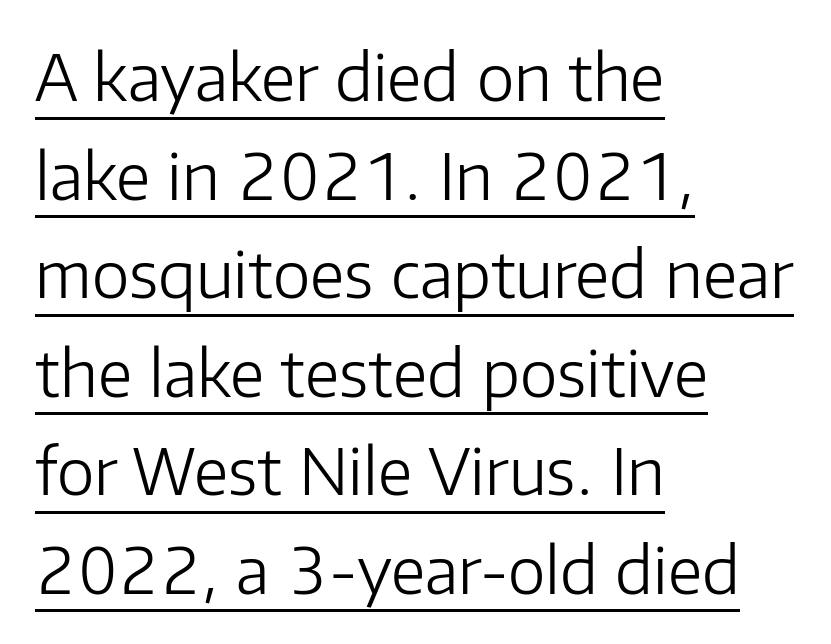
The image shows 64 px light sans-serif type, upright; set left-aligned, normal line spacing (1.54x), normal letter spacing, underlined; low stroke contrast and a medium x-height.
